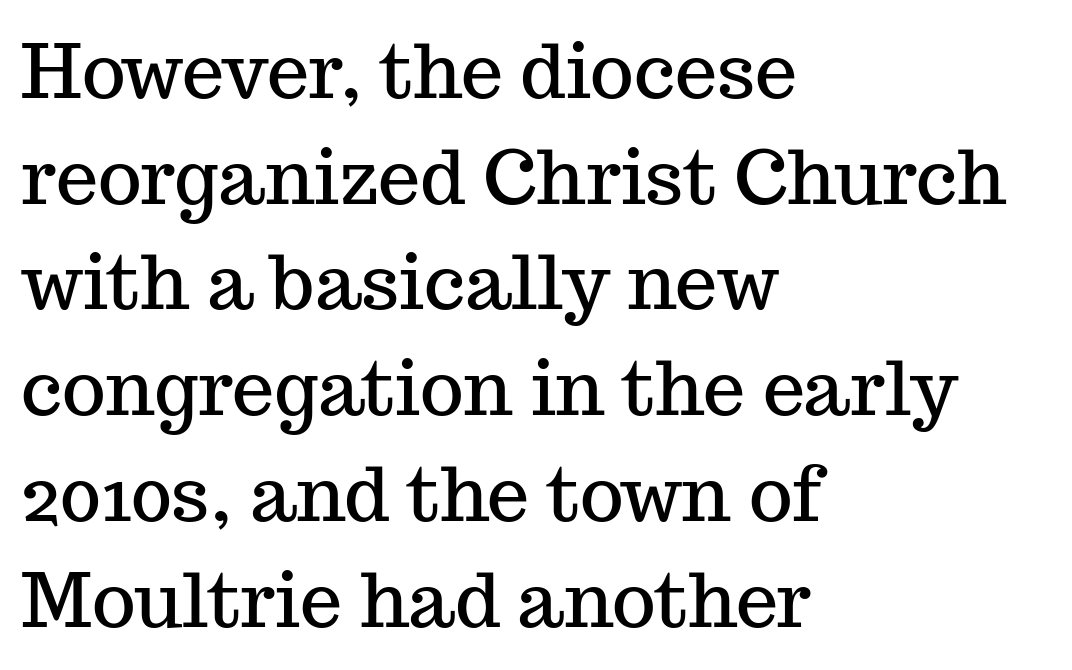
{"serif": "yes", "italic": "no", "width": "normal", "stroke_contrast": "medium", "x_height": "medium", "monospaced": "no", "underline": "no", "align": "left", "line_spacing": "normal", "line_spacing_ratio": 1.41, "letter_spacing": "normal", "letter_spacing_em": 0.0, "glyph_px": 75}
